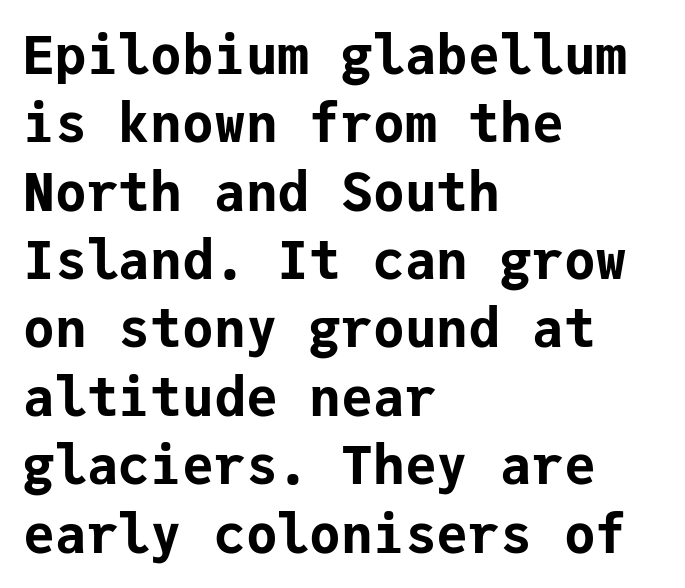
{"serif": "no", "italic": "no", "bold": "yes", "weight": "bold", "width": "normal", "stroke_contrast": "low", "x_height": "medium", "monospaced": "yes", "underline": "no", "align": "left", "line_spacing": "normal", "line_spacing_ratio": 1.29, "letter_spacing": "normal", "letter_spacing_em": 0.0, "glyph_px": 53}
